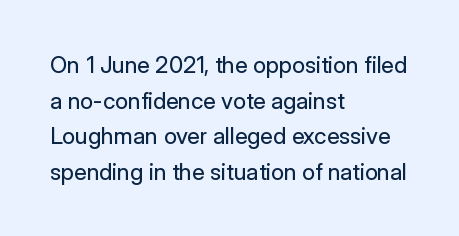
The image shows 23 px text type, upright; set left-aligned, normal line spacing (1.55x), normal letter spacing, not underlined.
